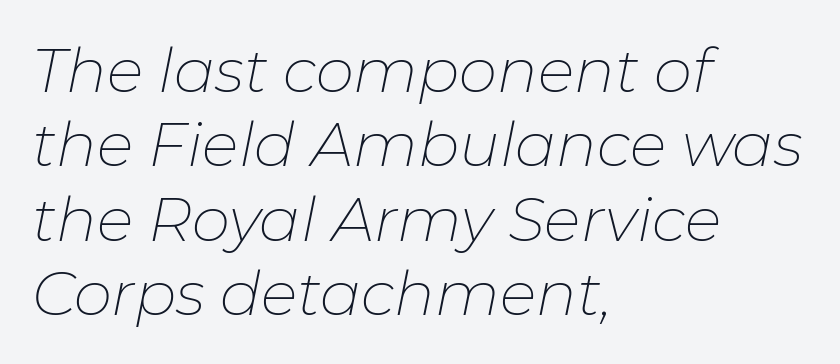
Varying glyph widths throughout — classic text-font behaviour. Plain, unruled lines of type. Vertical stems look standard width or narrower in stroke. The letters are slanted; this is an italic face. Nobody touched the tracking dial on this one.
